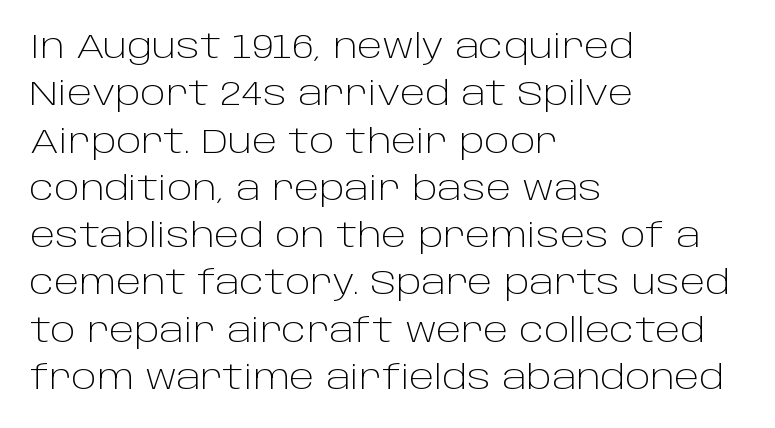
These lines sit exactly where default settings would place them. Observe the ordinary spacing: letters are neighbours, not strangers. Here the designer chose a conventional face with non-uniform glyph widths. Teacher's note: observe the even left margin — that is flush-left alignment.
